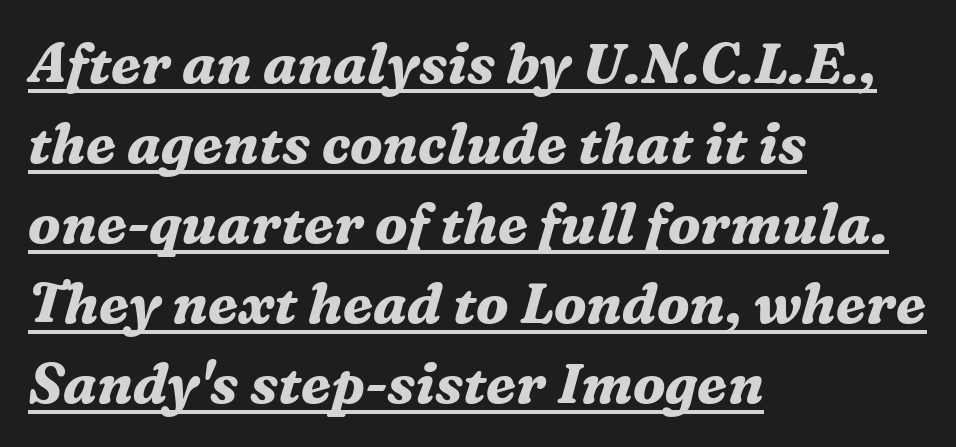
You'd pick this weight for a headline — it's a proper bold. Font category for this specimen: serif. Underline: present. These lines sit exactly where default settings would place them. The letters are slanted; this is an italic face.
